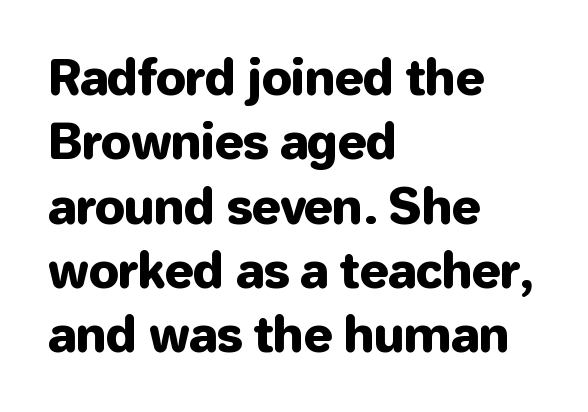
Unlike italic type, these characters show no tilt at all. The vertical gap from one line to the next is medium. Is the letter spacing exaggerated? No — it looks like the ordinary default. The rendering anchors every line to the left-hand side.
